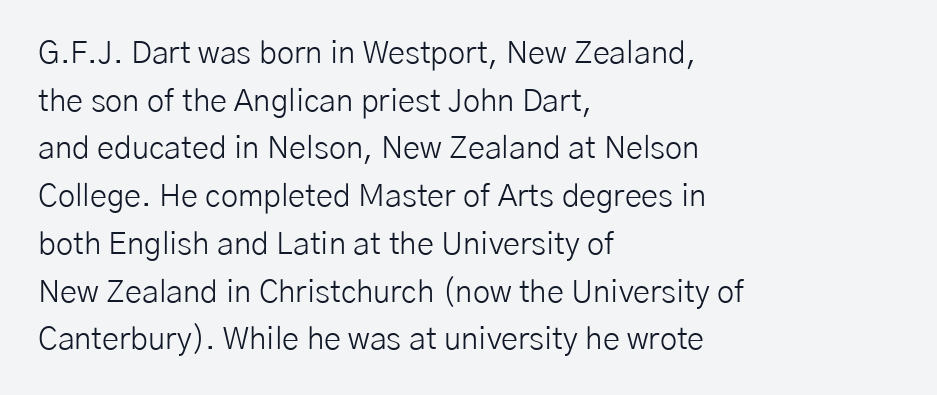
Has an underline been added? It has not. Is the type heavy? It reads as light-to-regular instead. Students, note that the glyphs here touch the page at normal intervals. The type sits square on the baseline with zero lean.
